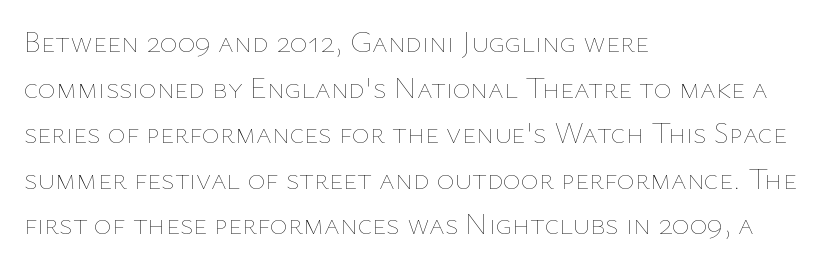
Q: Is the text bold? A: No.
Q: Is the text italic (slanted)? A: No, it is upright.
Q: Is the text underlined? A: No.
Q: How is the paragraph aligned? A: Left-aligned.
Q: Is the spacing between letters normal or unusually wide? A: Normal.
Q: Is the spacing between lines tight, normal or loose? A: Normal.
Q: Width (condensed, normal, or wide)? A: Normal.
Q: Stroke contrast? A: Low.
Q: x-height? A: Medium.
Q: Monospaced? A: No.
